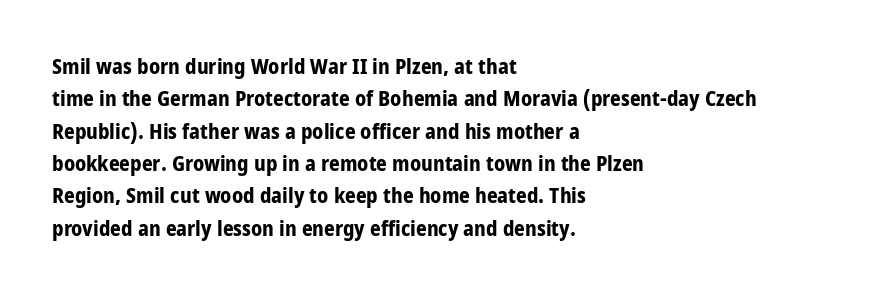
Unlike italic type, these characters show no tilt at all. Line starts are locked; line ends wander. Characters follow at the spacing the type designer built in. On the weight axis this lands at bold, roughly 700. The passage shown is not underscored anywhere.
